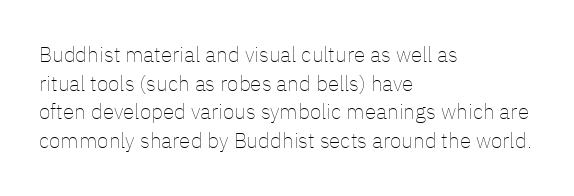
The image shows 21 px text type, upright; set left-aligned, normal line spacing (1.36x), normal letter spacing, not underlined.
